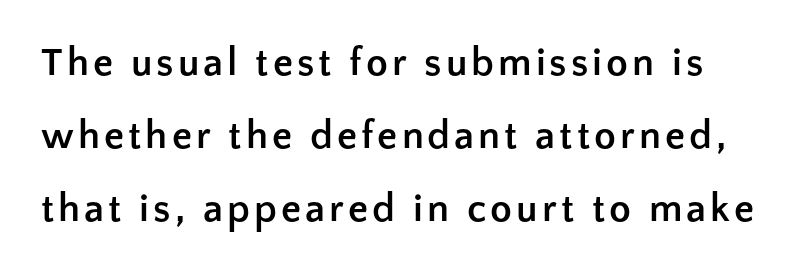
Check where the strokes stop: nothing finishes them off — pure sans. Looks like regular typesetting: each glyph gets only the width it needs. Letters rest on an invisible, unmarked baseline. The face used here has the dense, thick strokes of a bold. Every character sits straight up, as roman type does.
